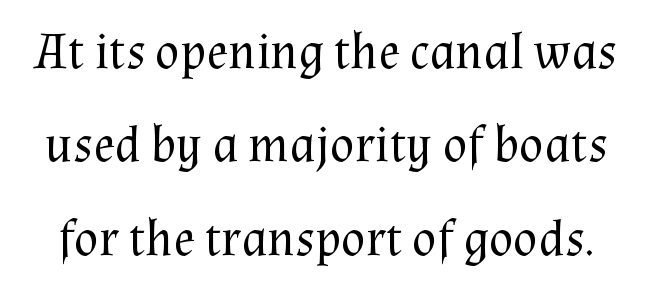
Q: Is the text bold? A: No.
Q: Is the text italic (slanted)? A: No, it is upright.
Q: Is the text underlined? A: No.
Q: Is the spacing between letters normal or unusually wide? A: Normal.
Q: Width (condensed, normal, or wide)? A: Normal.
Q: Stroke contrast? A: Medium.
Q: x-height? A: Medium.
Q: Monospaced? A: No.
